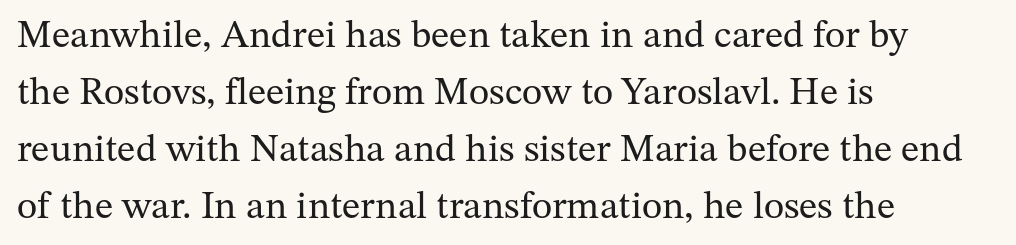
Q: Is the text bold? A: No.
Q: Is the text italic (slanted)? A: No, it is upright.
Q: Is the typeface a serif or a sans-serif typeface? A: Serif.
Q: Is the text underlined? A: No.
Q: How is the paragraph aligned? A: Left-aligned.
Q: Is the spacing between letters normal or unusually wide? A: Normal.
Q: Is the spacing between lines tight, normal or loose? A: Normal.
Q: Width (condensed, normal, or wide)? A: Normal.
Q: Stroke contrast? A: Medium.
Q: x-height? A: Medium.
Q: Monospaced? A: No.
